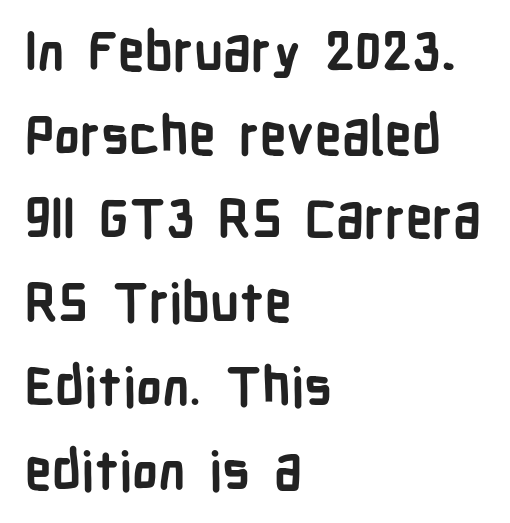
The image shows 53 px semibold, condensed sans-serif type, upright; set left-aligned, normal line spacing (1.58x), normal letter spacing, not underlined; low stroke contrast and a medium x-height.
